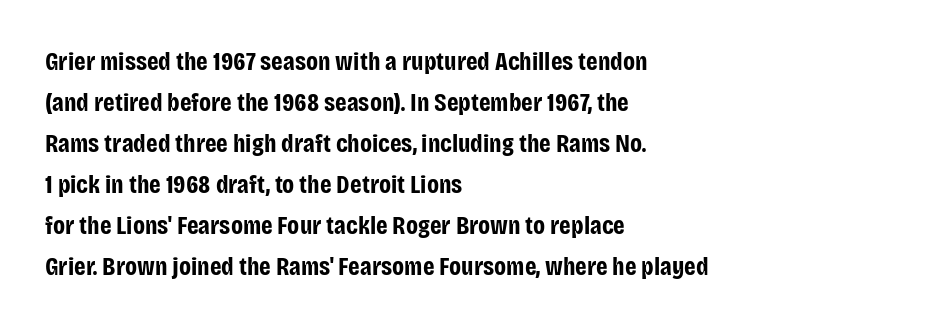
Q: Is the text bold? A: Yes.
Q: Is the text italic (slanted)? A: No, it is upright.
Q: Is the text underlined? A: No.
Q: How is the paragraph aligned? A: Left-aligned.
Q: Is the spacing between letters normal or unusually wide? A: Normal.
Q: Is the spacing between lines tight, normal or loose? A: Normal.
